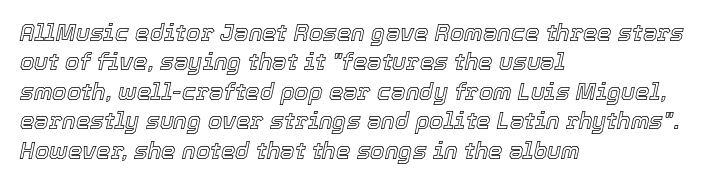
Q: Is the text italic (slanted)? A: Yes, it leans right by about 12 degrees.
Q: Is the text underlined? A: No.
Q: How is the paragraph aligned? A: Left-aligned.
Q: Is the spacing between letters normal or unusually wide? A: Normal.
Q: Is the spacing between lines tight, normal or loose? A: Normal.
